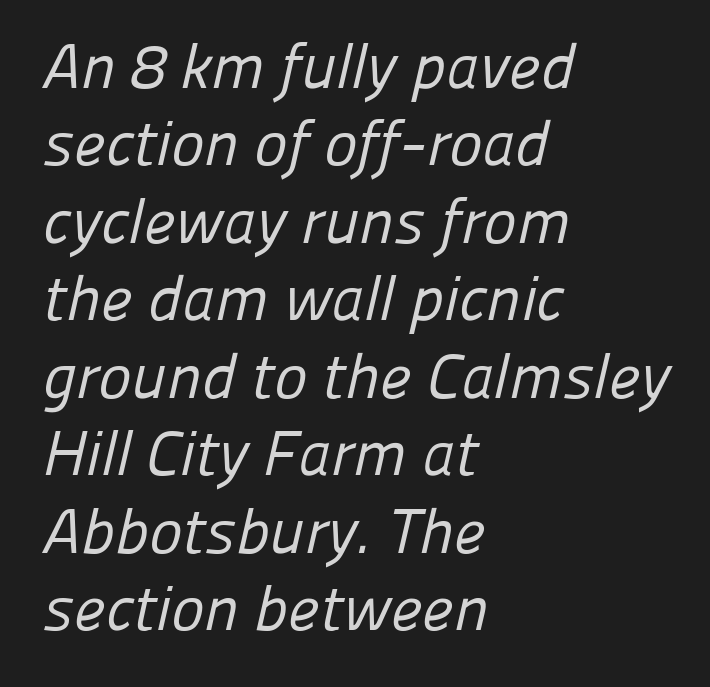
Any mark beneath the type? The region is blank. The tracking reads as untouched default to a designer's eye. Heft: none added — not bold. Is the block centered? No — it sits flush against the left margin.
